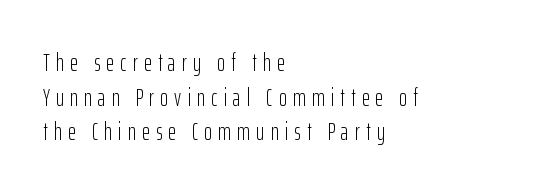
The image shows 24 px text type, upright; set left-aligned, normal line spacing (1.44x), unusually wide letter spacing (+0.26 em), not underlined.
